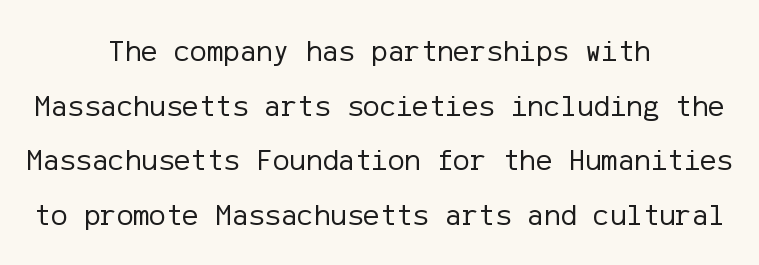
The image shows 31 px regular-weight sans-serif type, upright; set centered, line spacing 1.76x, normal letter spacing, not underlined; low stroke contrast and a medium x-height.
